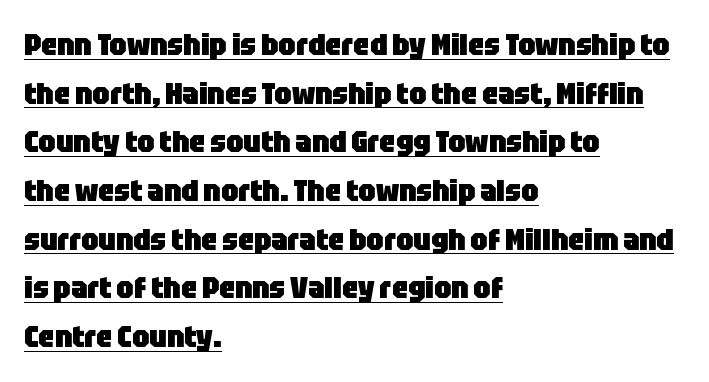
{"serif": "no", "italic": "no", "bold": "yes", "weight": "heavy", "width": "condensed", "stroke_contrast": "low", "x_height": "large", "monospaced": "no", "underline": "yes", "align": "left", "line_spacing": "normal", "line_spacing_ratio": 1.57, "letter_spacing": "normal", "letter_spacing_em": 0.0, "glyph_px": 31}
